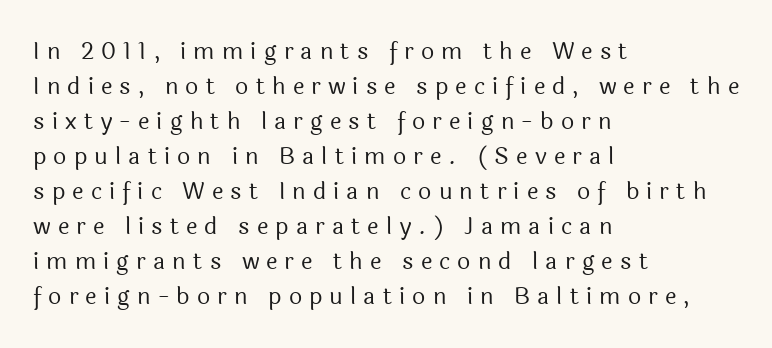
Q: Is the text bold? A: No.
Q: Is the text italic (slanted)? A: No, it is upright.
Q: Is the text underlined? A: No.
Q: How is the paragraph aligned? A: Left-aligned.
Q: Is the spacing between letters normal or unusually wide? A: Unusually wide.
Q: Is the spacing between lines tight, normal or loose? A: Normal.
